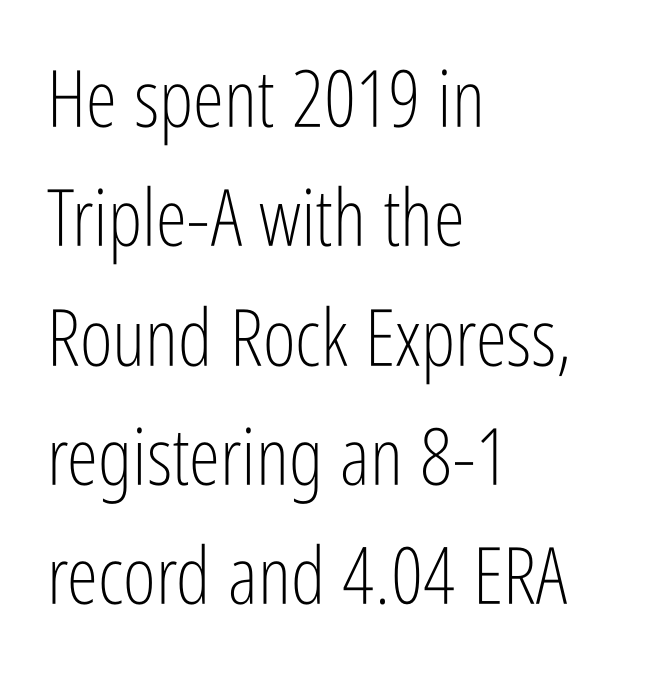
Q: Is the text bold? A: No.
Q: Is the text italic (slanted)? A: No, it is upright.
Q: Is the typeface a serif or a sans-serif typeface? A: Sans-serif.
Q: Is the text underlined? A: No.
Q: How is the paragraph aligned? A: Left-aligned.
Q: Is the spacing between letters normal or unusually wide? A: Normal.
Q: Is the spacing between lines tight, normal or loose? A: Normal.
Q: Width (condensed, normal, or wide)? A: Condensed.
Q: Stroke contrast? A: Low.
Q: x-height? A: Medium.
Q: Monospaced? A: No.
